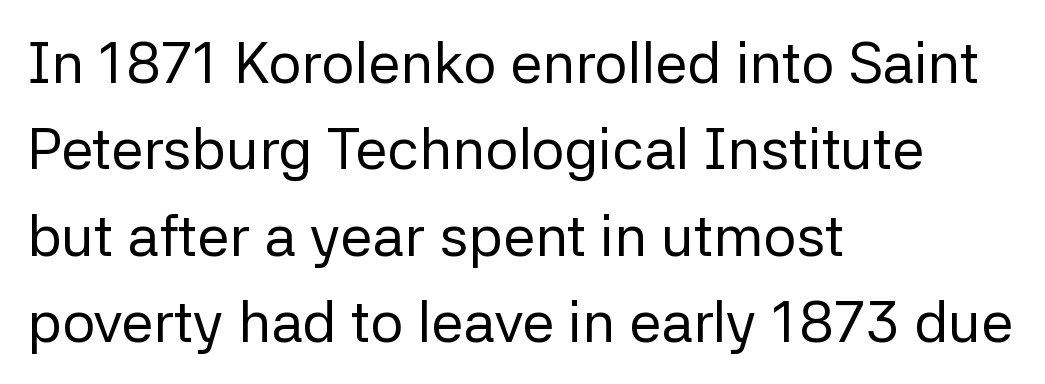
Q: Is the text bold? A: No.
Q: Is the text italic (slanted)? A: No, it is upright.
Q: Is the typeface a serif or a sans-serif typeface? A: Sans-serif.
Q: Is the text underlined? A: No.
Q: How is the paragraph aligned? A: Left-aligned.
Q: Is the spacing between letters normal or unusually wide? A: Normal.
Q: Is the spacing between lines tight, normal or loose? A: Normal.
Q: Width (condensed, normal, or wide)? A: Normal.
Q: Stroke contrast? A: Low.
Q: x-height? A: Medium.
Q: Monospaced? A: No.
